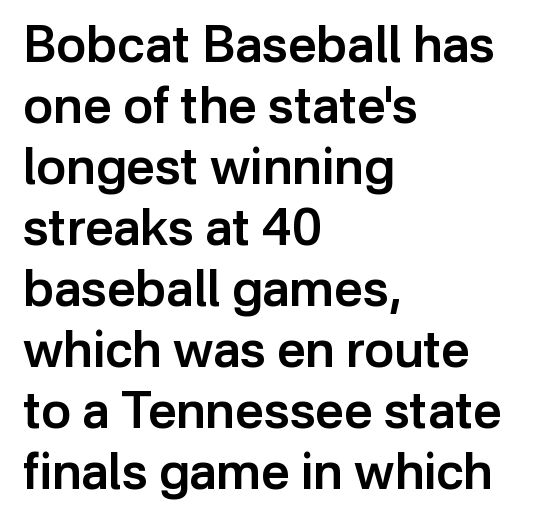
The image shows 50 px semibold sans-serif type, upright; set left-aligned, line spacing 1.22x, normal letter spacing, not underlined; low stroke contrast and a medium x-height.
